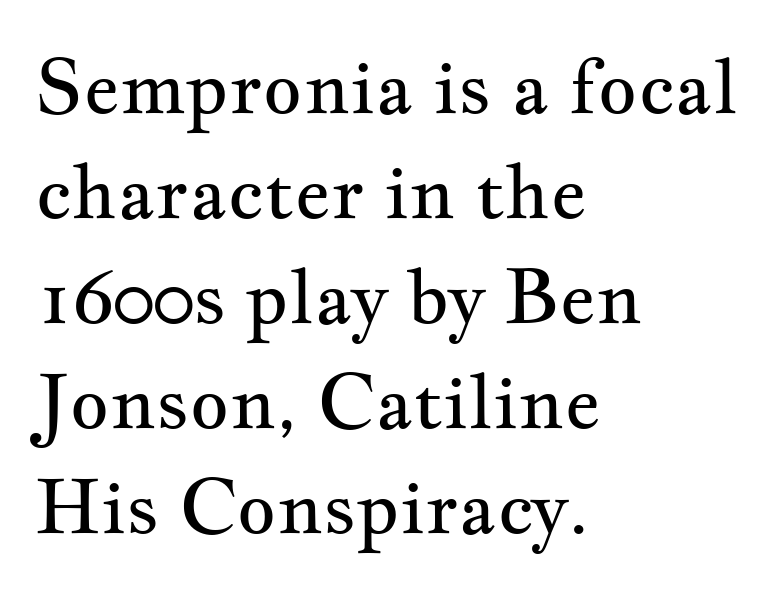
In CSS terms this would be text-align: left. The face used here is proportionally spaced, like ordinary book or web type. The font sits on the lighter half of the weight spectrum, regular included. Leading: standard.
